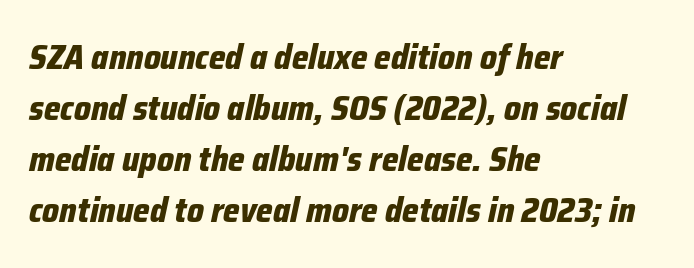
{"italic": "yes", "lean": "right", "slant_degrees": 12, "bold": "yes", "weight": "bold", "width": "condensed", "stroke_contrast": "low", "x_height": "medium", "monospaced": "no", "underline": "no", "align": "left", "line_spacing": "normal", "line_spacing_ratio": 1.46, "letter_spacing": "normal", "letter_spacing_em": 0.0, "glyph_px": 35}
